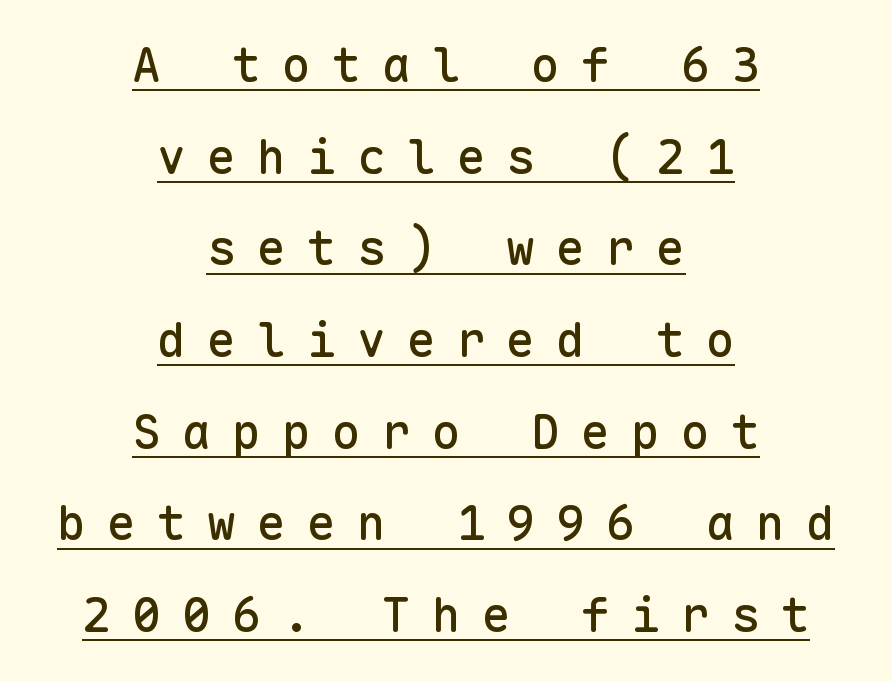
A typesetter would mark this as roman, not italic. The lettering is marked with a stroke running underneath it. A typesetter would label this face a sans. Horizontally, the lines are justified to the midpoint only. Note the uniform advance width — an 'i' takes as much space as an 'm'.
